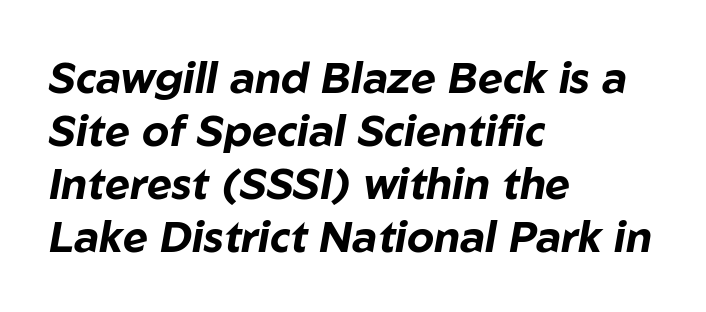
Underline: absent. The passage is arranged the way most books set body copy — flush left. The lettering tilts uniformly, giving the passage an italic look. Proportional: the letters do not fall into vertical columns.
